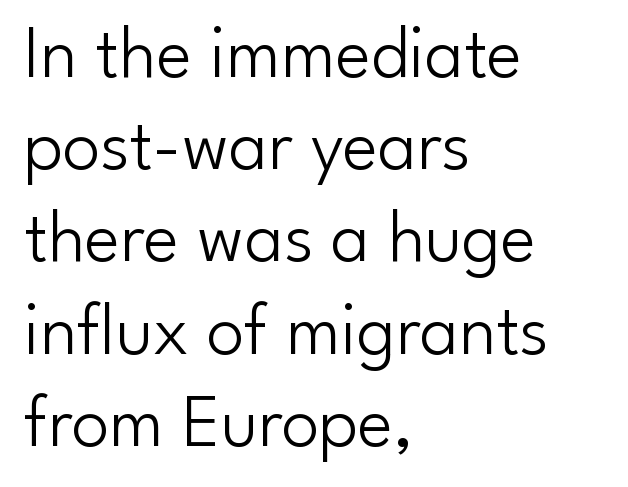
{"serif": "no", "italic": "no", "bold": "no", "weight": "light", "width": "normal", "stroke_contrast": "low", "x_height": "small", "monospaced": "no", "underline": "no", "align": "left", "line_spacing_ratio": 1.23, "letter_spacing": "normal", "letter_spacing_em": 0.0, "glyph_px": 75}
